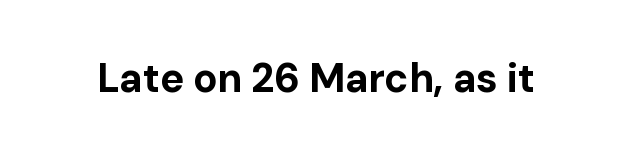
Q: Is the text bold? A: Yes.
Q: Is the text italic (slanted)? A: No, it is upright.
Q: Is the typeface a serif or a sans-serif typeface? A: Sans-serif.
Q: Is the text underlined? A: No.
Q: Is the spacing between letters normal or unusually wide? A: Normal.
Q: Width (condensed, normal, or wide)? A: Normal.
Q: Stroke contrast? A: Low.
Q: x-height? A: Medium.
Q: Monospaced? A: No.
